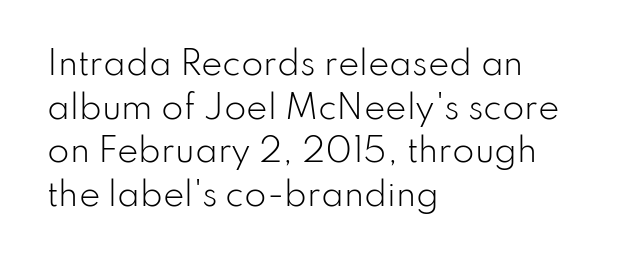
The image shows 32 px light sans-serif type, upright; set left-aligned, normal line spacing (1.36x), normal letter spacing, not underlined; low stroke contrast and a small x-height.
